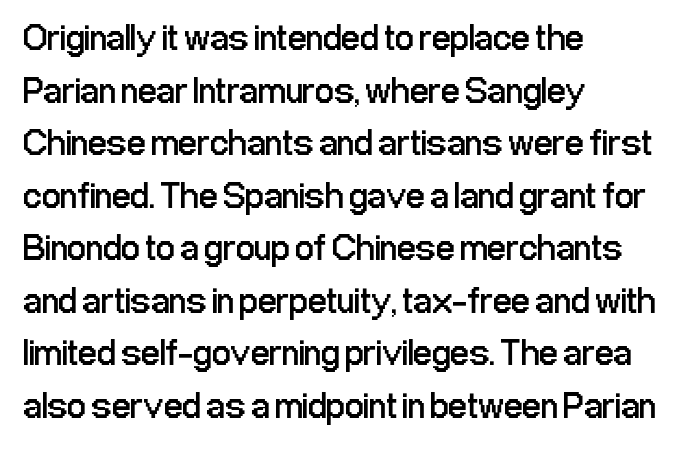
Q: Is the text bold? A: No.
Q: Is the text italic (slanted)? A: No, it is upright.
Q: Is the typeface a serif or a sans-serif typeface? A: Sans-serif.
Q: Is the text underlined? A: No.
Q: How is the paragraph aligned? A: Left-aligned.
Q: Is the spacing between letters normal or unusually wide? A: Normal.
Q: Is the spacing between lines tight, normal or loose? A: Normal.
Q: Width (condensed, normal, or wide)? A: Condensed.
Q: Stroke contrast? A: Low.
Q: x-height? A: Medium.
Q: Monospaced? A: No.
